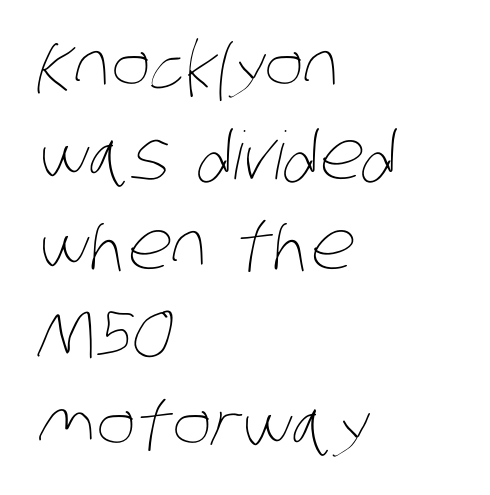
The font sits on the lighter half of the weight spectrum, regular included. Varying glyph widths throughout — classic text-font behaviour. The horizontal fit of the characters is conventional and even. A clean baseline with only descenders dipping below it. Caption: multi-line text, flush left, ragged right. Does the leading feel generous? No, just average.
